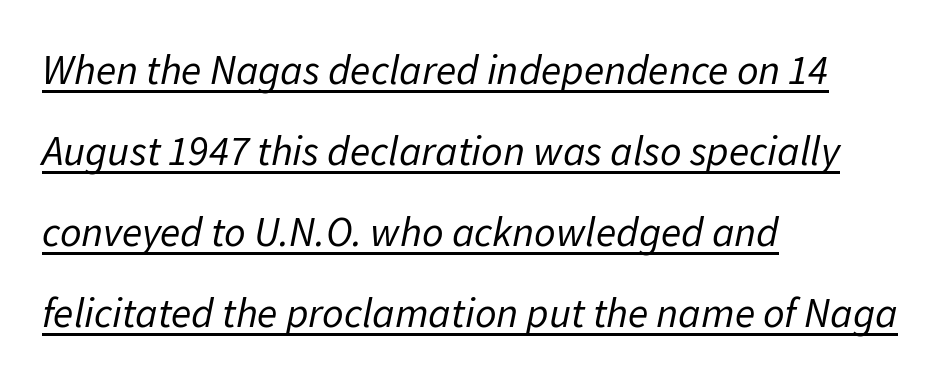
Reading down the column, the eye jumps a long way to each next line. Is there an underline? Yes — a line sits under the letters. Each line starts at the same left margin while the right side varies. The rendering applies a slant to the glyphs. Tracking value appears to be zero — textbook default spacing. Spacing verdict: proportional, widths tailored to each character.
